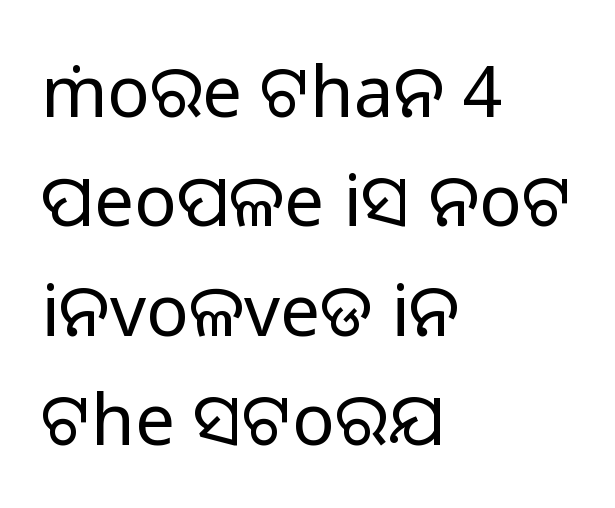
Q: Is the text bold? A: No.
Q: Is the text italic (slanted)? A: No, it is upright.
Q: Is the typeface a serif or a sans-serif typeface? A: Sans-serif.
Q: Is the text underlined? A: No.
Q: How is the paragraph aligned? A: Left-aligned.
Q: Is the spacing between letters normal or unusually wide? A: Normal.
Q: Is the spacing between lines tight, normal or loose? A: Normal.
Q: Width (condensed, normal, or wide)? A: Normal.
Q: Stroke contrast? A: Low.
Q: x-height? A: Medium.
Q: Monospaced? A: No.
